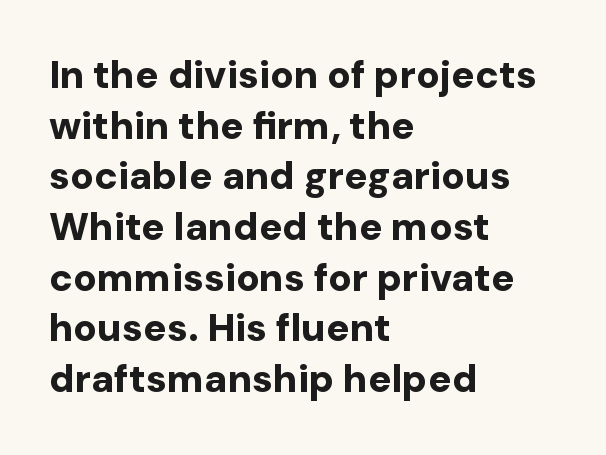
Bold? Absolutely — the strokes are thick and heavy. The designer left line spacing at the default. Looks like regular typesetting: each glyph gets only the width it needs. You could call the tracking neutral — neither tight nor loose.
